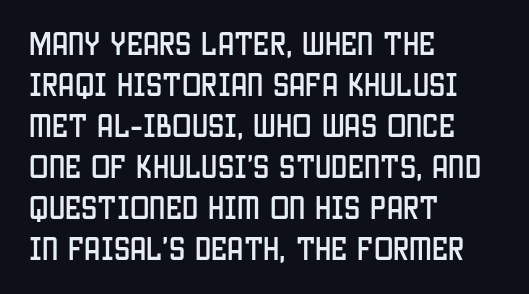
{"italic": "no", "underline": "no", "align": "left", "line_spacing": "normal", "line_spacing_ratio": 1.58, "letter_spacing": "normal", "letter_spacing_em": 0.0, "glyph_px": 26}
